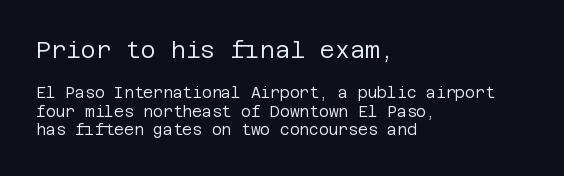
Q: Is the text bold? A: No.
Q: Is the text italic (slanted)? A: No, it is upright.
Q: Is the text underlined? A: No.
Q: How is the paragraph aligned? A: Left-aligned.
Q: Is the spacing between letters normal or unusually wide? A: Normal.
Q: Which block of text is set in a larger size, the first (top) or the second (bottom)? A: The first (top) one.
